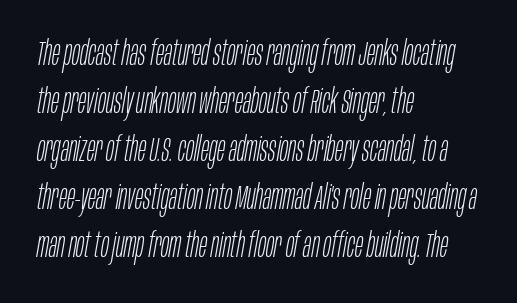
{"italic": "yes", "lean": "right", "slant_degrees": 10, "bold": "no", "weight": "light", "width": "condensed", "stroke_contrast": "low", "x_height": "large", "monospaced": "no", "underline": "no", "align": "left", "line_spacing": "normal", "line_spacing_ratio": 1.41, "letter_spacing": "normal", "letter_spacing_em": 0.0, "glyph_px": 34}
